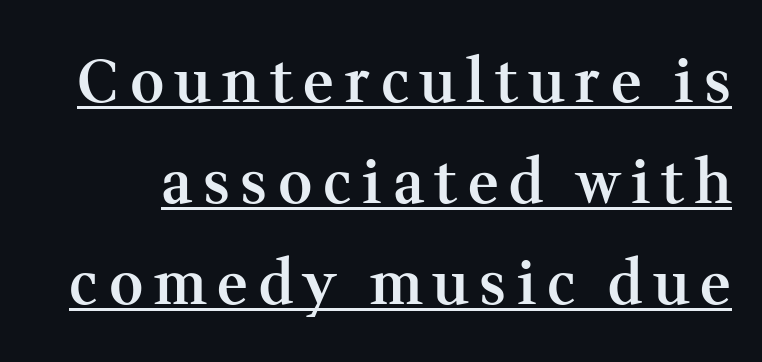
The image shows 59 px semibold serif type, upright; set line spacing 1.71x, underlined; medium stroke contrast and a medium x-height.
